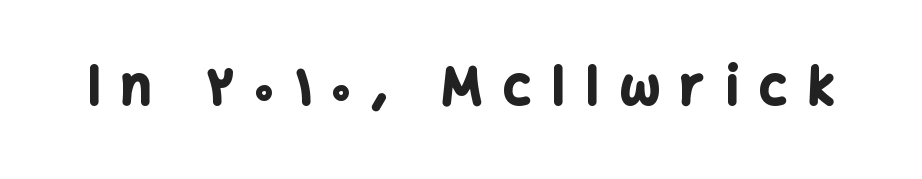
The image shows 51 px bold sans-serif type, upright; set unusually wide letter spacing (+0.43 em), not underlined; low stroke contrast and a medium x-height.
